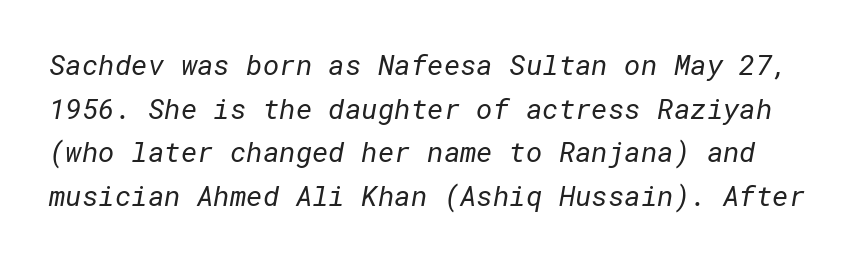
Stroke mass is kept to a normal reading level or below. This rendering features lettering with no underline. Each new line begins a customary step beneath the previous one. Letter spacing: default.
